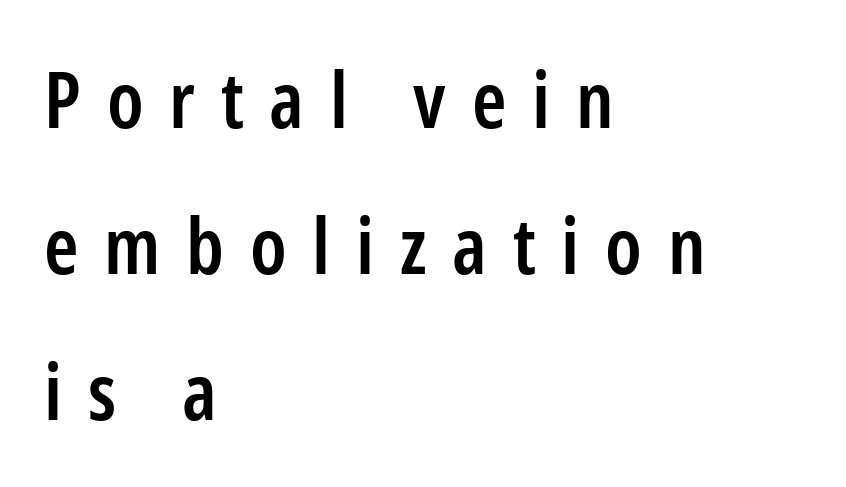
Only glyphs here, with clear space below each row. The setting favours the left margin, as ordinary paragraphs usually do. Students, note that the glyphs here are deliberately spaced far apart. Examine the stroke ends and you'll find no serifs.
